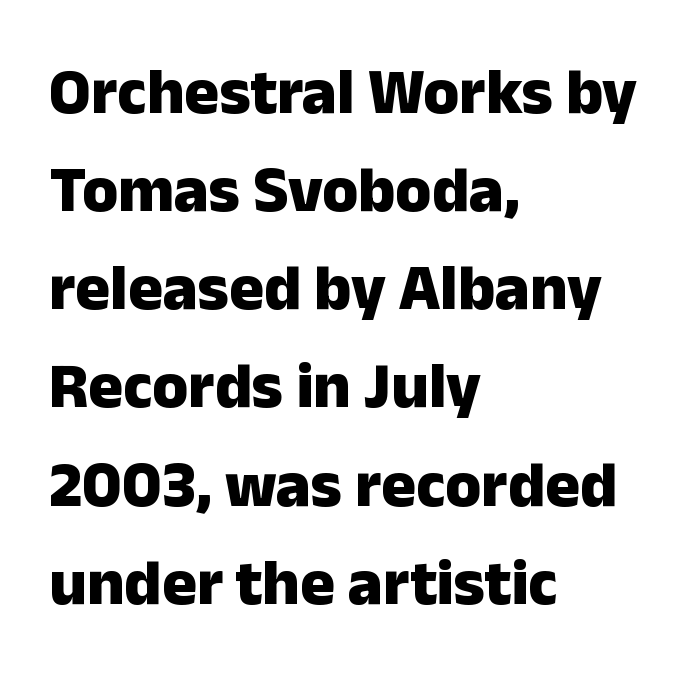
Q: Is the text bold? A: Yes.
Q: Is the text italic (slanted)? A: No, it is upright.
Q: Is the typeface a serif or a sans-serif typeface? A: Sans-serif.
Q: Is the text underlined? A: No.
Q: How is the paragraph aligned? A: Left-aligned.
Q: Is the spacing between letters normal or unusually wide? A: Normal.
Q: Is the spacing between lines tight, normal or loose? A: Normal.
Q: Width (condensed, normal, or wide)? A: Normal.
Q: Stroke contrast? A: Low.
Q: x-height? A: Medium.
Q: Monospaced? A: No.
